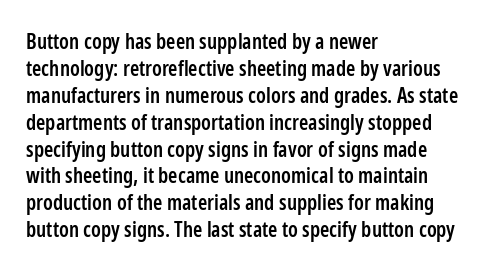
The image shows 21 px text type, upright; set left-aligned, normal line spacing (1.28x), normal letter spacing, not underlined.
